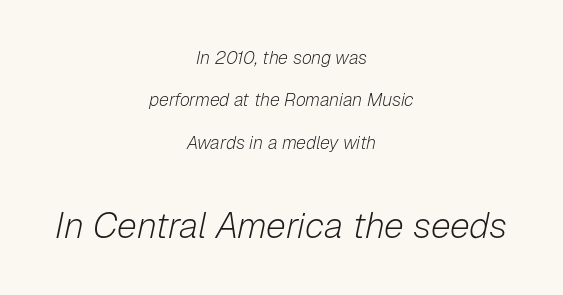
The image shows 36 px light type, italic (leaning right); set centered, loose line spacing (2.36x), normal letter spacing, not underlined; the second (bottom) block is 2.0x larger; low stroke contrast and a medium x-height.
